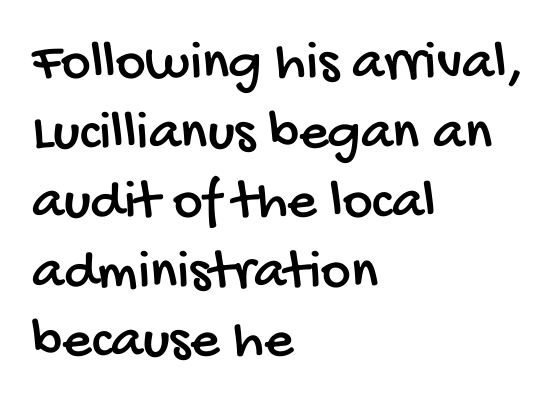
How are the letters spaced? Ordinarily, with no added tracking. Varying glyph widths throughout — classic text-font behaviour. Honestly, there is no underline to notice here at all. Observe the absence of serifs on each vertical stroke in this sample. In CSS terms this would be text-align: left.
